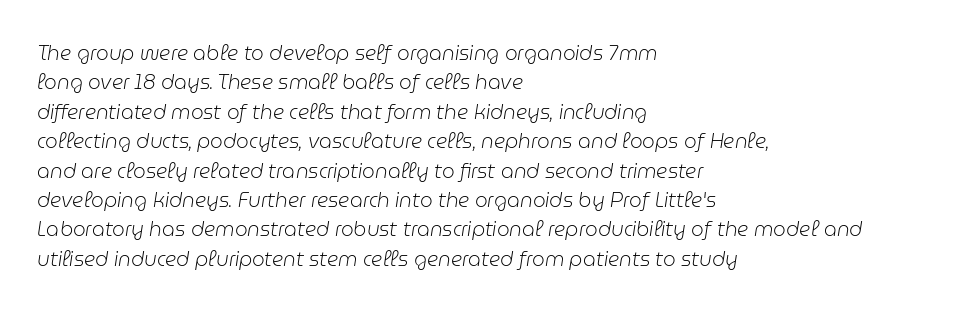
The image shows 20 px text type, italic (leaning right); set left-aligned, normal line spacing (1.47x), normal letter spacing, not underlined.
